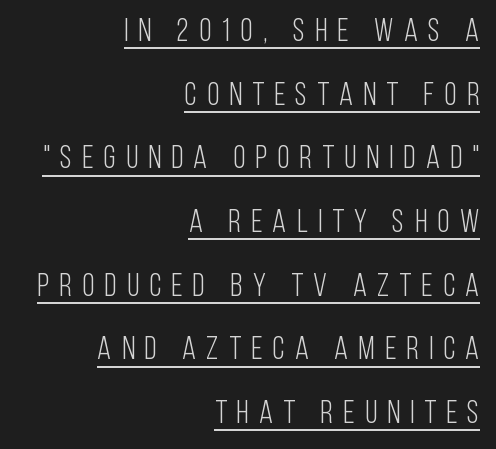
Q: Is the text bold? A: No.
Q: Is the text italic (slanted)? A: No, it is upright.
Q: Is the typeface a serif or a sans-serif typeface? A: Sans-serif.
Q: Is the text underlined? A: Yes.
Q: How is the paragraph aligned? A: Right-aligned.
Q: Is the spacing between letters normal or unusually wide? A: Unusually wide.
Q: Is the spacing between lines tight, normal or loose? A: Loose.
Q: Width (condensed, normal, or wide)? A: Condensed.
Q: Stroke contrast? A: Low.
Q: x-height? A: Large.
Q: Monospaced? A: No.
